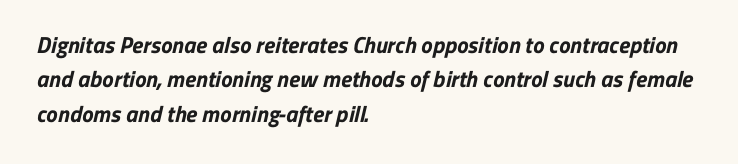
{"bold": "yes", "underline": "no", "align": "left", "line_spacing": "normal", "line_spacing_ratio": 1.5, "letter_spacing": "normal", "letter_spacing_em": 0.0, "glyph_px": 23}
